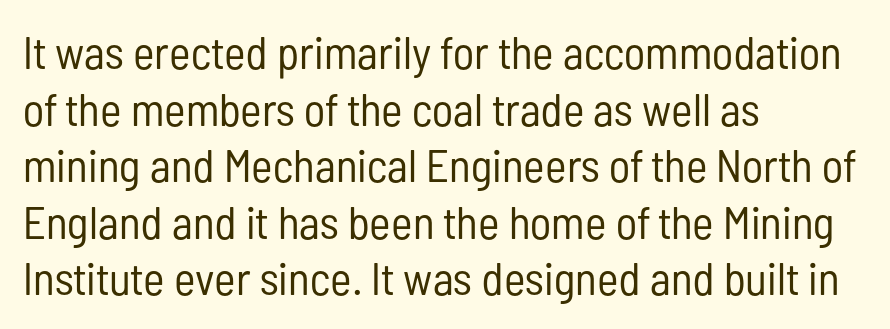
The image shows 46 px regular-weight, condensed sans-serif type, upright; set left-aligned, line spacing 1.23x, normal letter spacing, not underlined; low stroke contrast and a medium x-height.
